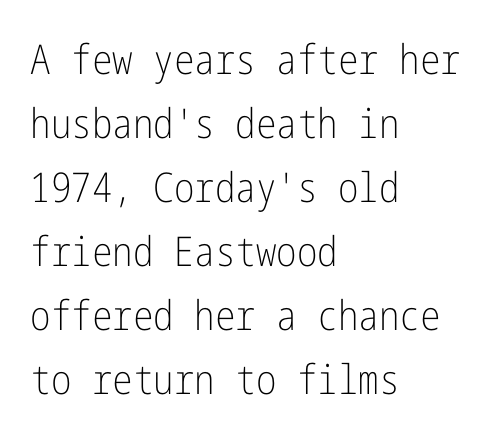
The image shows 41 px light, condensed sans-serif type, upright; set left-aligned, normal line spacing (1.56x), normal letter spacing, not underlined; low stroke contrast and a medium x-height.
